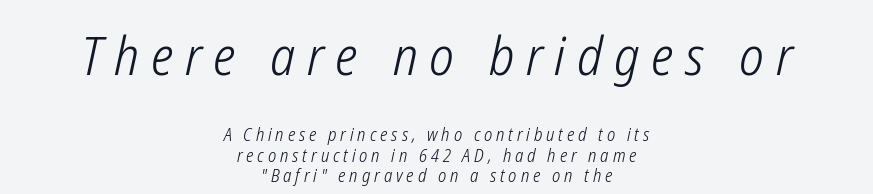
{"italic": "yes", "lean": "right", "slant_degrees": 12, "bold": "no", "weight": "light", "width": "condensed", "stroke_contrast": "low", "x_height": "medium", "monospaced": "no", "underline": "no", "align": "center", "line_spacing": "tight", "line_spacing_ratio": 1.13, "letter_spacing": "wide", "letter_spacing_em": 0.22, "larger_block": "first", "size_ratio": 3.0, "glyph_px": 54}
